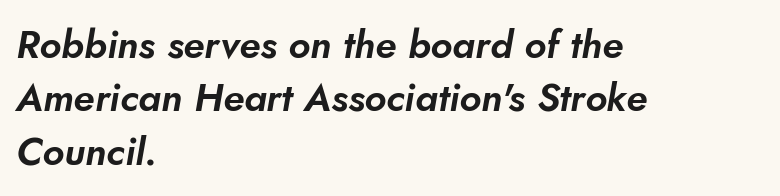
The image shows 39 px sans-serif type; set left-aligned, normal line spacing (1.37x), normal letter spacing, not underlined; low stroke contrast and a small x-height.
